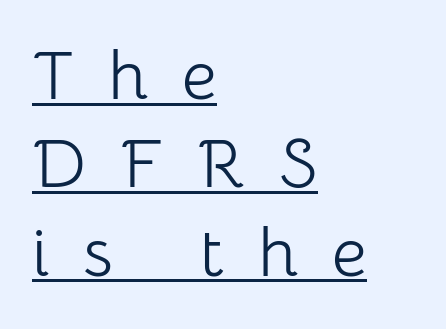
Q: Is the text bold? A: No.
Q: Is the text italic (slanted)? A: No, it is upright.
Q: Is the typeface a serif or a sans-serif typeface? A: Sans-serif.
Q: Is the text underlined? A: Yes.
Q: How is the paragraph aligned? A: Left-aligned.
Q: Is the spacing between letters normal or unusually wide? A: Unusually wide.
Q: Is the spacing between lines tight, normal or loose? A: Normal.
Q: Width (condensed, normal, or wide)? A: Normal.
Q: Stroke contrast? A: Low.
Q: x-height? A: Medium.
Q: Monospaced? A: No.
